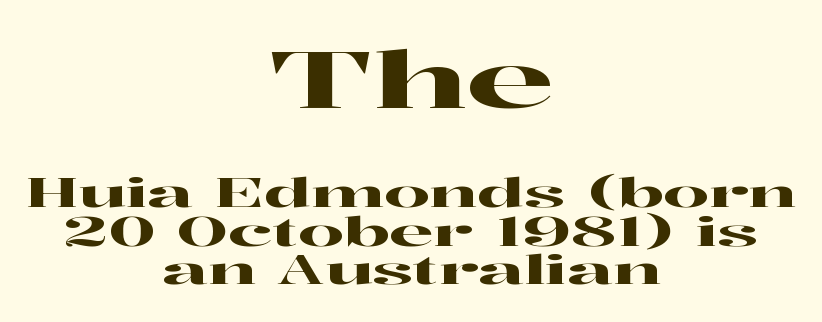
Posture: upright roman. Old-style or modern, the face here clearly has serifs. A clean baseline with only descenders dipping below it. Casual observation: everything's sitting right in the middle. Looks like regular typesetting: each glyph gets only the width it needs.
